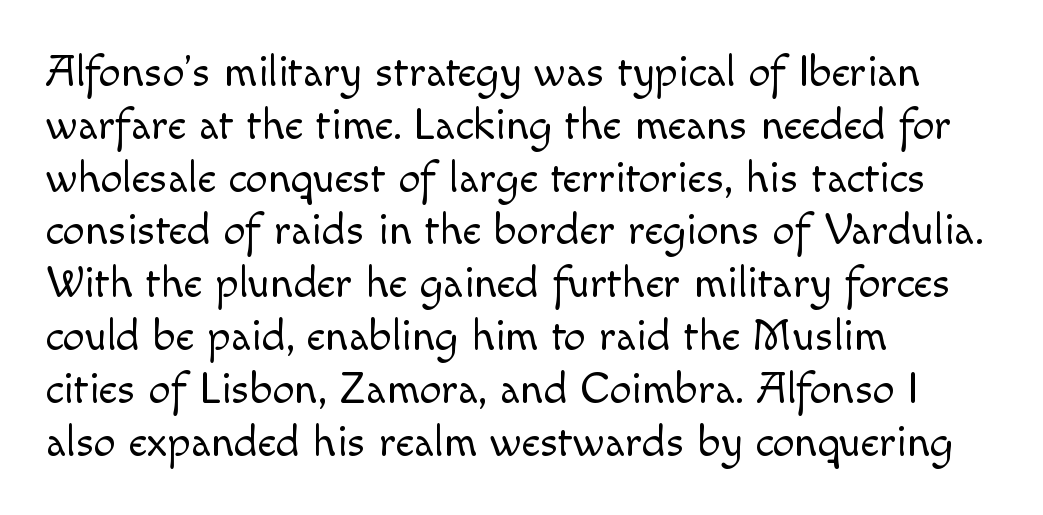
The image shows 44 px light sans-serif type, upright; set left-aligned, line spacing 1.2x, normal letter spacing, not underlined; a small x-height.
